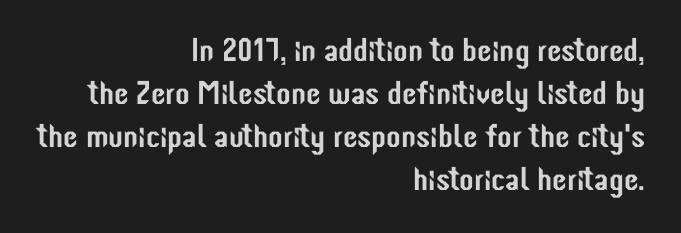
Q: Is the text italic (slanted)? A: No, it is upright.
Q: Is the typeface a serif or a sans-serif typeface? A: Sans-serif.
Q: Is the text underlined? A: No.
Q: How is the paragraph aligned? A: Right-aligned.
Q: Is the spacing between letters normal or unusually wide? A: Normal.
Q: Is the spacing between lines tight, normal or loose? A: Normal.
Q: Width (condensed, normal, or wide)? A: Condensed.
Q: Stroke contrast? A: Low.
Q: x-height? A: Medium.
Q: Monospaced? A: No.
